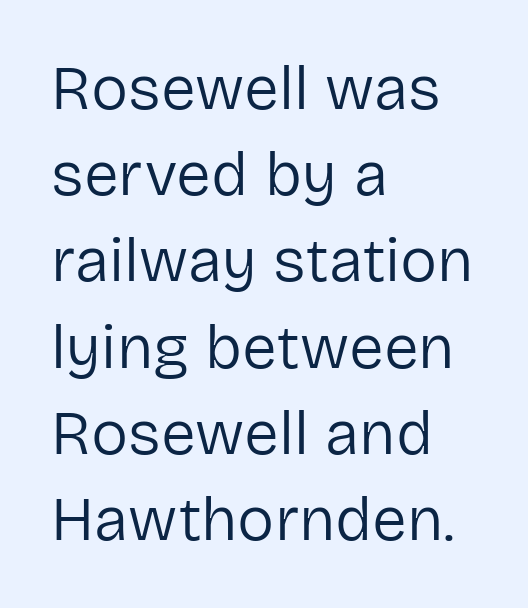
Successive baselines arrive at the customary interval. Tall strokes in this sample are plumb rather than angled. Observe the ordinary spacing: letters are neighbours, not strangers. I'd call this a sans setting — the letters go barefoot. Character widths vary here, with narrow letters taking less room than wide ones. Typeset ragged right — the left edge is the straight one.
